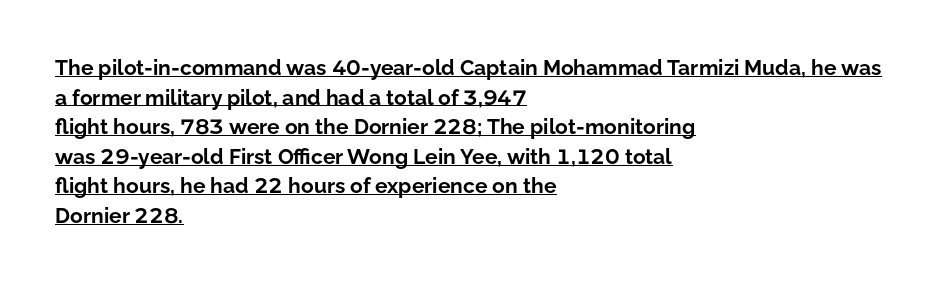
{"italic": "no", "bold": "yes", "underline": "yes", "align": "left", "line_spacing": "normal", "line_spacing_ratio": 1.41, "letter_spacing": "normal", "letter_spacing_em": 0.0, "glyph_px": 21}
